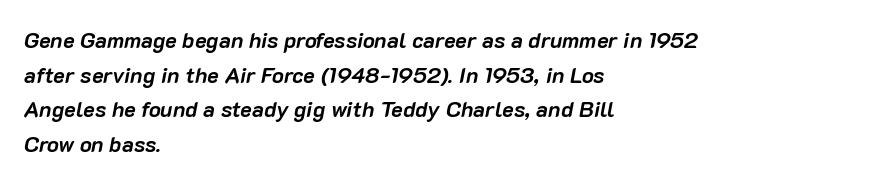
Q: Is the text bold? A: Yes.
Q: Is the text italic (slanted)? A: Yes, it leans right by about 10 degrees.
Q: Is the text underlined? A: No.
Q: How is the paragraph aligned? A: Left-aligned.
Q: Is the spacing between letters normal or unusually wide? A: Normal.
Q: Is the spacing between lines tight, normal or loose? A: Normal.
